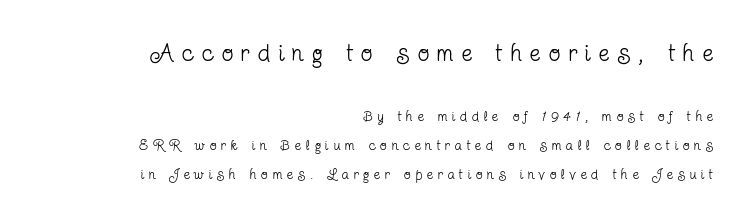
{"italic": "no", "bold": "no", "underline": "no", "align": "right", "line_spacing": "loose", "line_spacing_ratio": 2.08, "letter_spacing": "wide", "letter_spacing_em": 0.34, "larger_block": "first", "size_ratio": 1.71, "glyph_px": 24}
